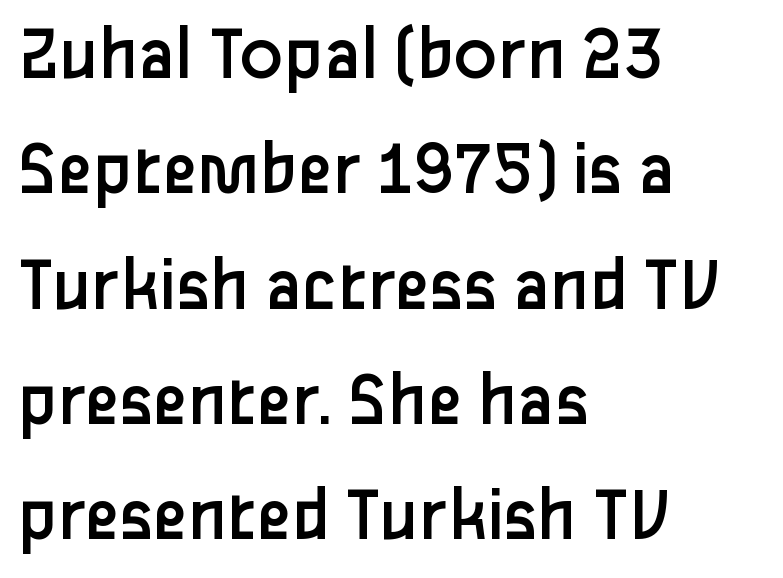
{"serif": "no", "italic": "no", "bold": "no", "weight": "regular", "width": "normal", "stroke_contrast": "low", "x_height": "medium", "monospaced": "no", "underline": "no", "align": "left", "line_spacing": "normal", "line_spacing_ratio": 1.46, "letter_spacing": "normal", "letter_spacing_em": 0.0, "glyph_px": 79}
